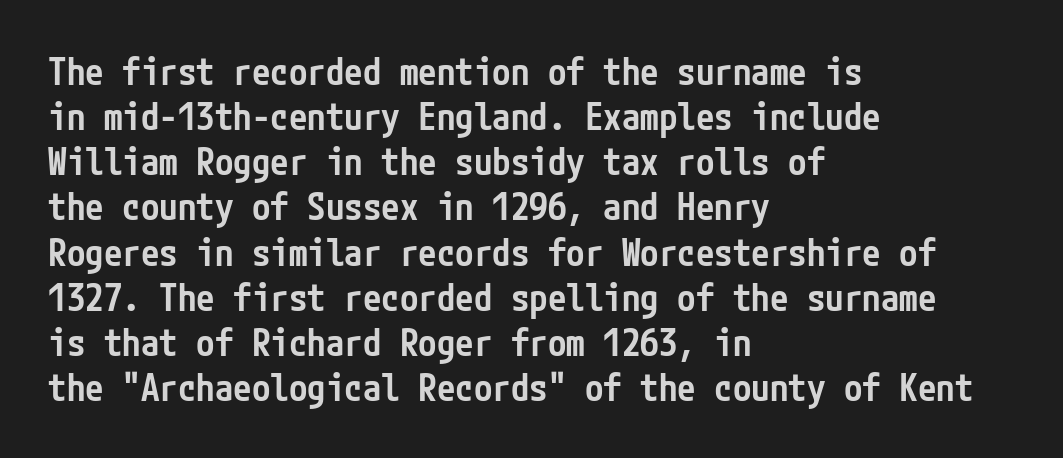
Anything drawn beneath the words? Only blank space. The setting favours the left margin, as ordinary paragraphs usually do. Words appear dense and cohesive because spacing is normal. Each glyph is drawn with semibold strokes, heavier than normal yet not fully bold.
